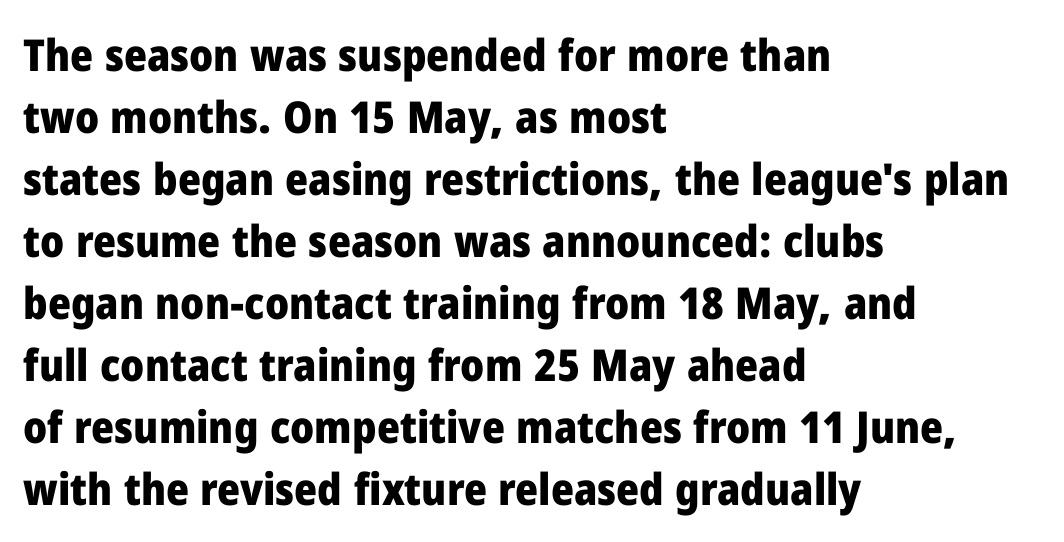
{"serif": "no", "italic": "no", "bold": "yes", "weight": "heavy", "width": "normal", "stroke_contrast": "low", "x_height": "medium", "monospaced": "no", "underline": "no", "align": "left", "line_spacing": "normal", "line_spacing_ratio": 1.41, "letter_spacing": "normal", "letter_spacing_em": 0.0, "glyph_px": 44}
